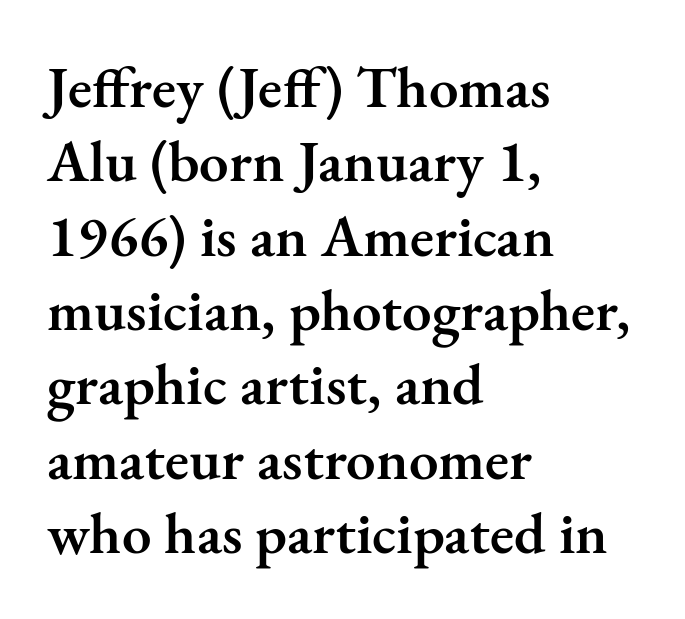
Q: Is the text bold? A: Semi-bold.
Q: Is the text italic (slanted)? A: No, it is upright.
Q: Is the typeface a serif or a sans-serif typeface? A: Serif.
Q: Is the text underlined? A: No.
Q: How is the paragraph aligned? A: Left-aligned.
Q: Is the spacing between letters normal or unusually wide? A: Normal.
Q: Is the spacing between lines tight, normal or loose? A: Normal.
Q: Width (condensed, normal, or wide)? A: Normal.
Q: Stroke contrast? A: Medium.
Q: x-height? A: Small.
Q: Monospaced? A: No.
